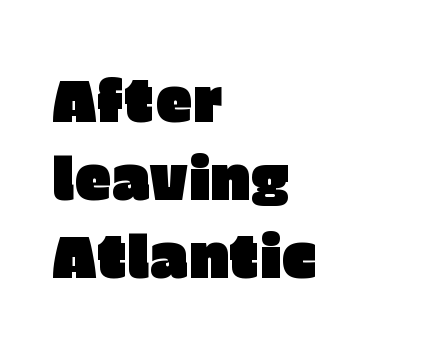
The image shows 60 px sans-serif type, upright; set left-aligned, normal line spacing (1.3x), normal letter spacing, not underlined; low stroke contrast and a large x-height.
